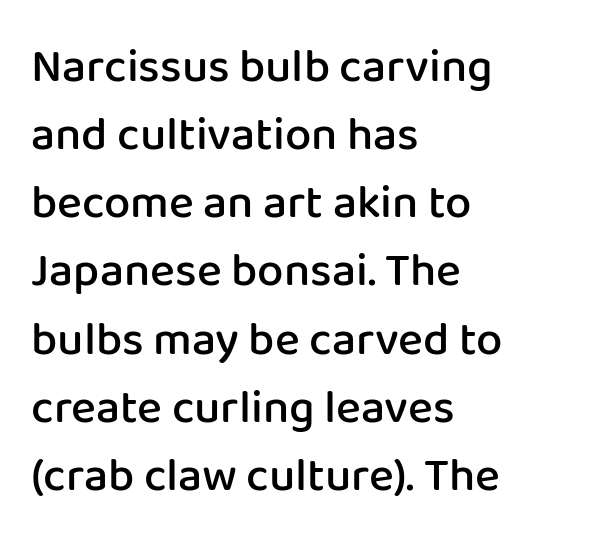
The image shows 47 px semibold sans-serif type, upright; set left-aligned, normal line spacing (1.45x), normal letter spacing, not underlined; low stroke contrast and a medium x-height.
